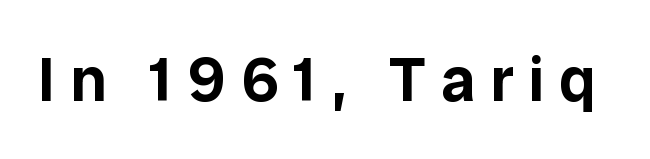
Anything drawn beneath the words? Only blank space. The letterforms stand isolated, each surrounded by extra space. Italic: no, the glyphs are upright roman. The font family rendered here belongs to the sans-serif group.
